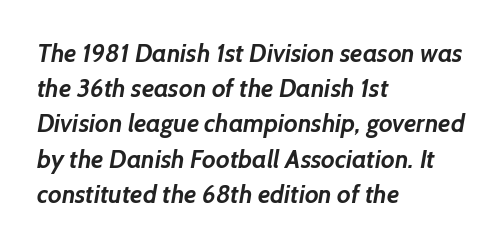
The image shows 25 px bold type; set left-aligned, normal line spacing (1.41x), normal letter spacing, not underlined.
